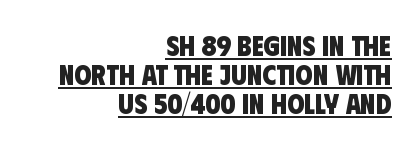
The sample has been set heavy, in full bold. Vertically, the passage feels compressed, each row crowding the next. Look at the bottom of the vertical strokes: they stop flat, with no serifs. Each letter keeps its own natural width here, so spacing adapts to shape. Like a heading marked for emphasis, these lines bear an underscore. Line ends are locked; line starts wander.
